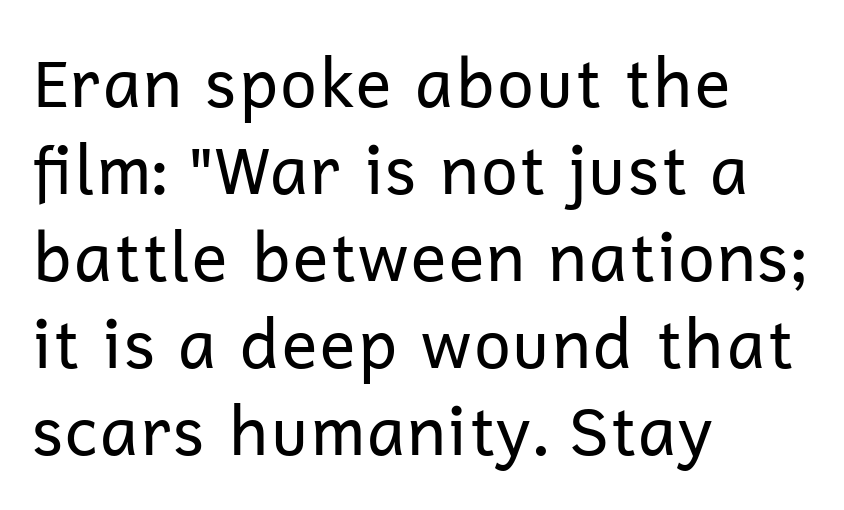
The rendering uses natural spacing where letterforms have individual widths. This is the regular roman posture of the typeface. Caption: multi-line text, flush left, ragged right. A bare baseline throughout the passage. Students, note that the glyphs here touch the page at normal intervals. Stems here are at most as thick as an everyday book face.
